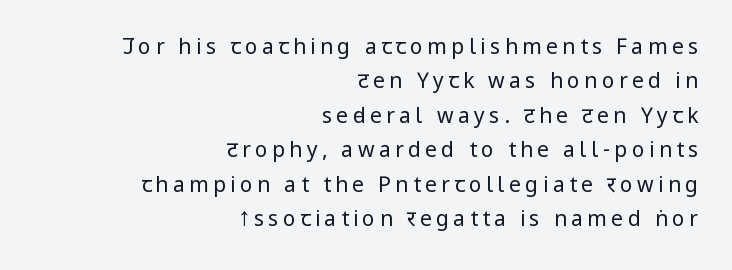
Q: Is the text bold? A: No.
Q: Is the text italic (slanted)? A: No, it is upright.
Q: Is the text underlined? A: No.
Q: How is the paragraph aligned? A: Right-aligned.
Q: Is the spacing between letters normal or unusually wide? A: Unusually wide.
Q: Is the spacing between lines tight, normal or loose? A: Normal.
